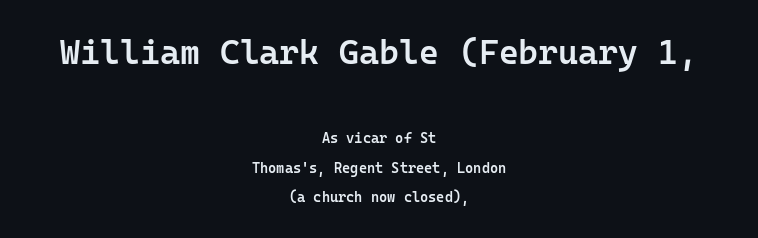
The rendering positions every line midway between the sides. Compare the two chunks: the upper has the greater cap height. Check where the strokes stop: nothing finishes them off — pure sans. This sample uses an upright cut, with every glyph sitting square on the baseline. A somewhat darkened texture: the type is semibold rather than bold.
